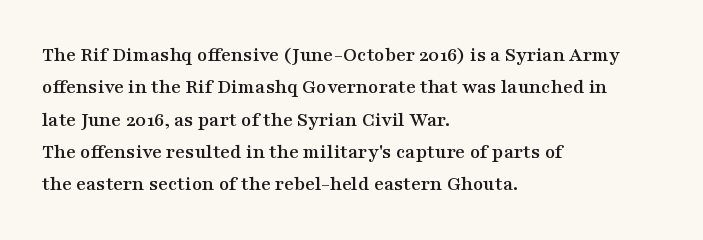
The image shows 21 px text type, upright; set left-aligned, normal line spacing (1.54x), normal letter spacing, not underlined.
